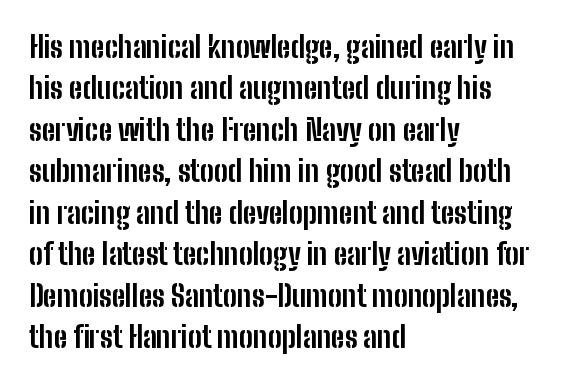
Q: Is the text bold? A: Yes.
Q: Is the text italic (slanted)? A: No, it is upright.
Q: Is the typeface a serif or a sans-serif typeface? A: Sans-serif.
Q: Is the text underlined? A: No.
Q: How is the paragraph aligned? A: Left-aligned.
Q: Is the spacing between letters normal or unusually wide? A: Normal.
Q: Is the spacing between lines tight, normal or loose? A: Normal.
Q: Width (condensed, normal, or wide)? A: Condensed.
Q: Stroke contrast? A: Low.
Q: x-height? A: Medium.
Q: Monospaced? A: No.
